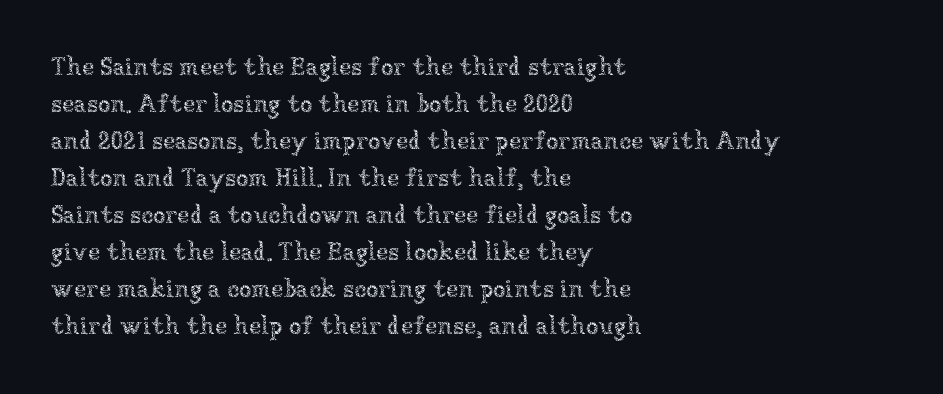
A typesetter would call this leading conventional body-copy spacing. Descender tails drop into unmarked territory. Visually the block forms a straight wall on the left and a jagged coastline on the right. Do the letters lean? They stand straight.
